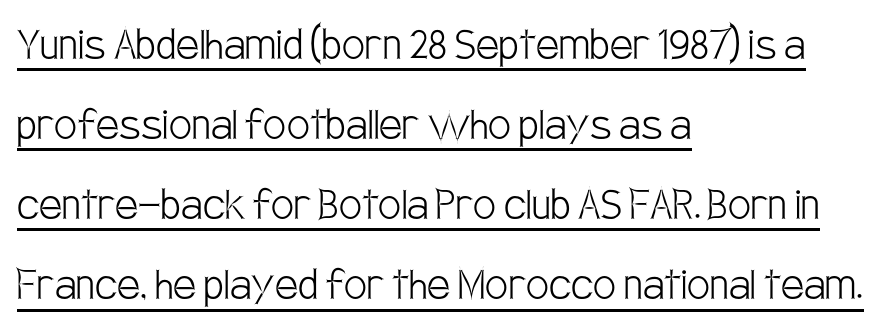
Q: Is the text bold? A: No.
Q: Is the text italic (slanted)? A: No, it is upright.
Q: Is the typeface a serif or a sans-serif typeface? A: Sans-serif.
Q: Is the text underlined? A: Yes.
Q: How is the paragraph aligned? A: Left-aligned.
Q: Is the spacing between letters normal or unusually wide? A: Normal.
Q: Is the spacing between lines tight, normal or loose? A: Normal.
Q: Width (condensed, normal, or wide)? A: Condensed.
Q: Stroke contrast? A: Low.
Q: x-height? A: Large.
Q: Monospaced? A: No.
